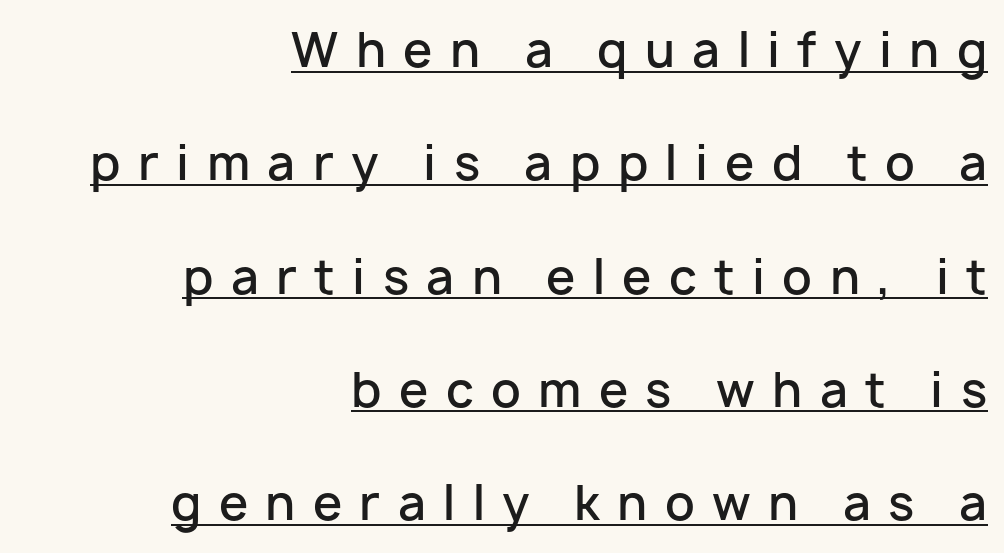
The image shows 47 px semibold sans-serif type, upright; set right-aligned, loose line spacing (2.41x), unusually wide letter spacing (+0.37 em), underlined; low stroke contrast and a medium x-height.
